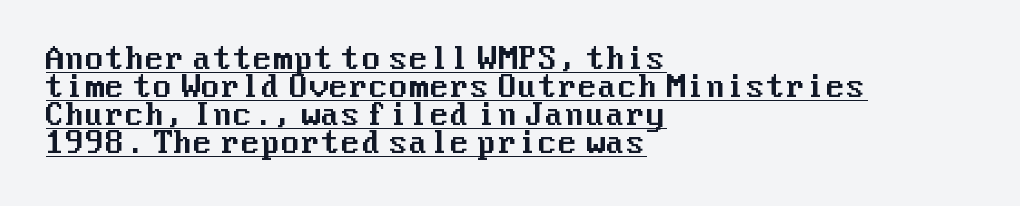
{"serif": "no", "italic": "no", "width": "normal", "stroke_contrast": "medium", "x_height": "medium", "underline": "yes", "align": "left", "line_spacing": "tight", "line_spacing_ratio": 0.96, "letter_spacing": "normal", "letter_spacing_em": 0.0, "glyph_px": 29}
